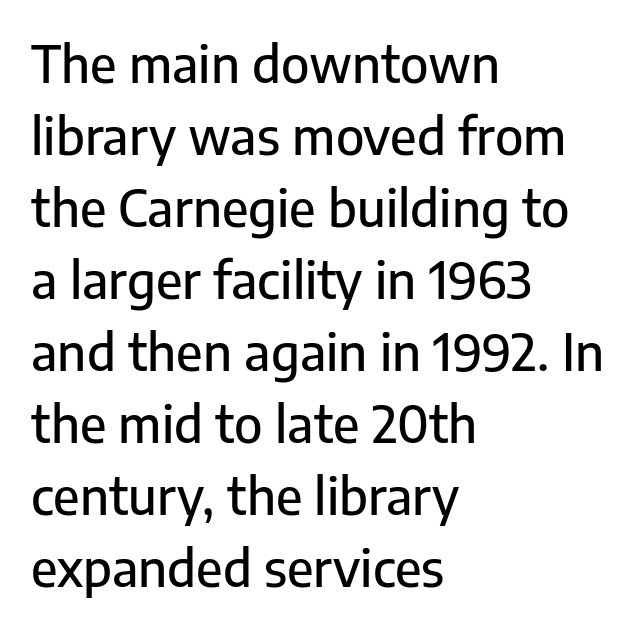
The image shows 50 px sans-serif type, upright; set left-aligned, normal line spacing (1.44x), normal letter spacing, not underlined; low stroke contrast and a medium x-height.
